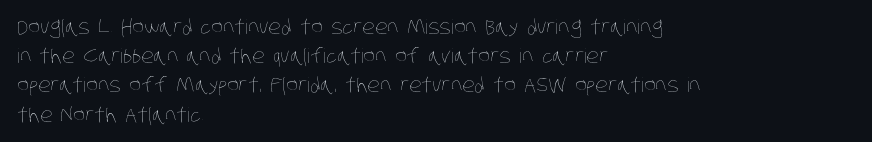
The image shows 20 px text type; set left-aligned, normal line spacing (1.46x), normal letter spacing, not underlined.
